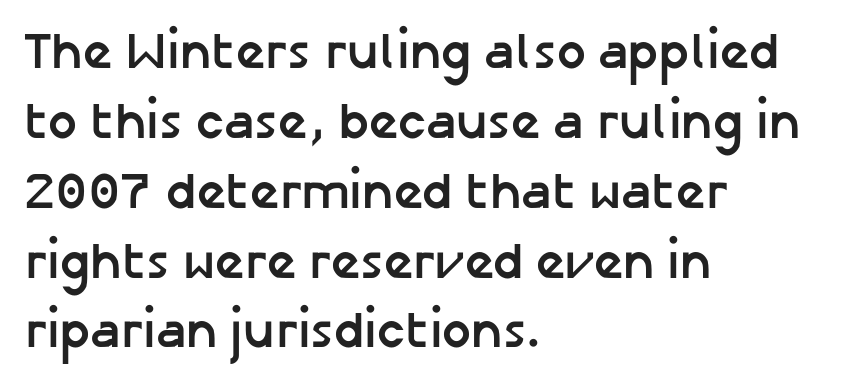
The image shows 51 px semibold sans-serif type, upright; set left-aligned, normal line spacing (1.37x), normal letter spacing, not underlined; low stroke contrast and a medium x-height.
